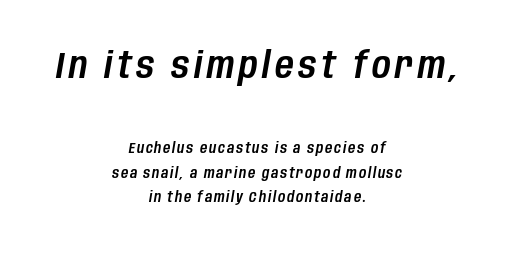
The image shows 36 px condensed type, italic (leaning right); set centered, line spacing 1.76x, not underlined; the first (top) block is 2.57x larger; low stroke contrast and a large x-height.
